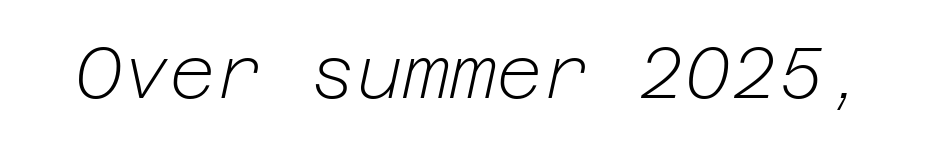
The zone under the glyphs is completely vacant. The text carries the slant typical of an italic or oblique font. The gaps between neighbouring characters are ordinary and unremarkable. The typesetting does not lean heavy: it is not bold.
